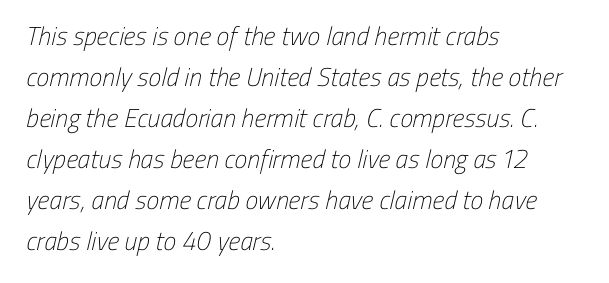
{"bold": "no", "underline": "no", "align": "left", "line_spacing": "normal", "line_spacing_ratio": 1.58, "letter_spacing": "normal", "letter_spacing_em": 0.0, "glyph_px": 26}
